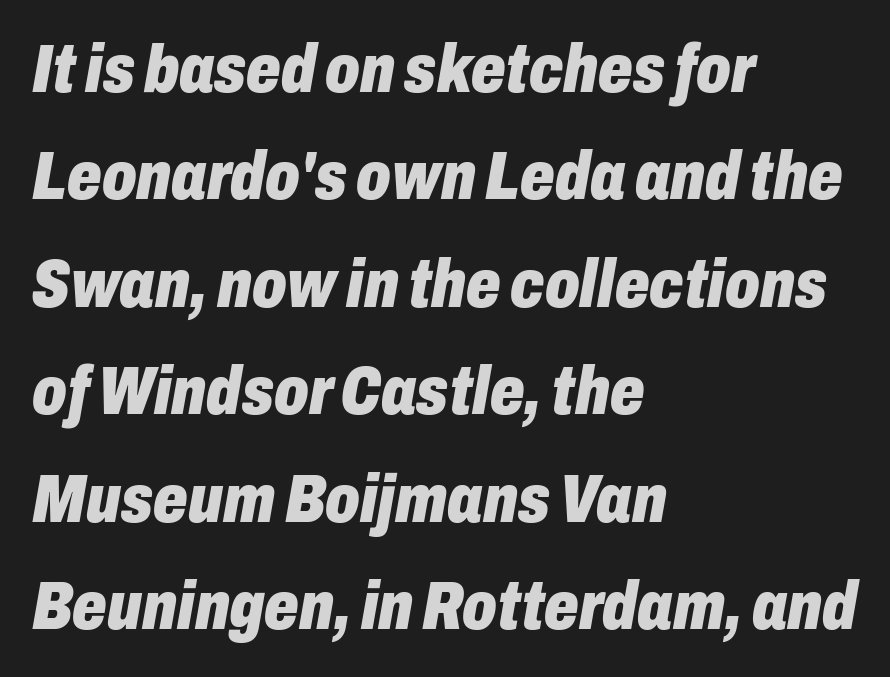
The image shows 68 px heavy, condensed type, italic (leaning right); set left-aligned, normal line spacing (1.58x), normal letter spacing, not underlined; low stroke contrast and a medium x-height.
